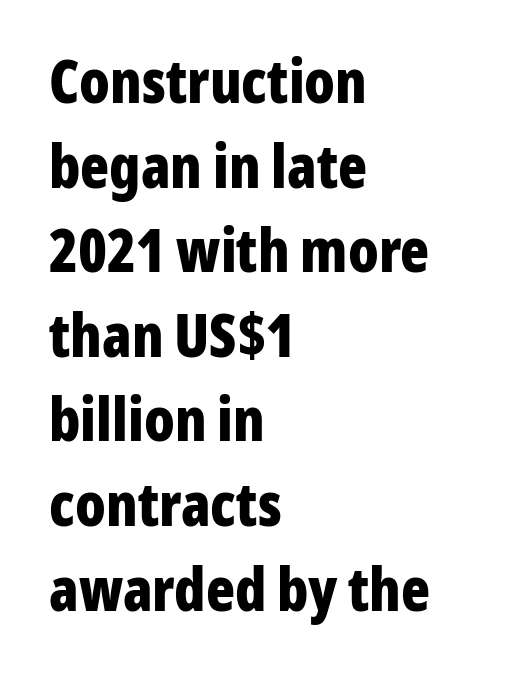
{"serif": "no", "italic": "no", "bold": "yes", "weight": "bold", "width": "condensed", "stroke_contrast": "low", "x_height": "medium", "monospaced": "no", "underline": "no", "align": "left", "line_spacing": "normal", "line_spacing_ratio": 1.41, "letter_spacing": "normal", "letter_spacing_em": 0.0, "glyph_px": 60}
